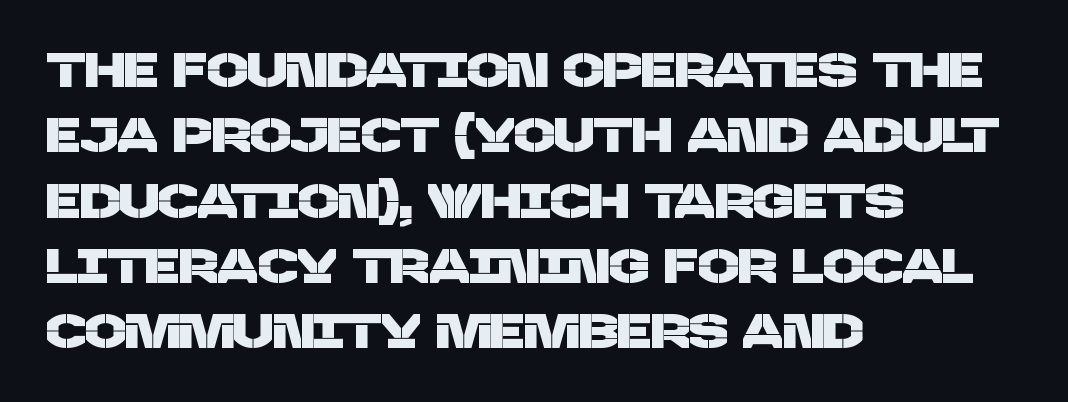
The image shows 48 px sans-serif type; set left-aligned, normal line spacing (1.36x), normal letter spacing, not underlined; low stroke contrast and a large x-height.
